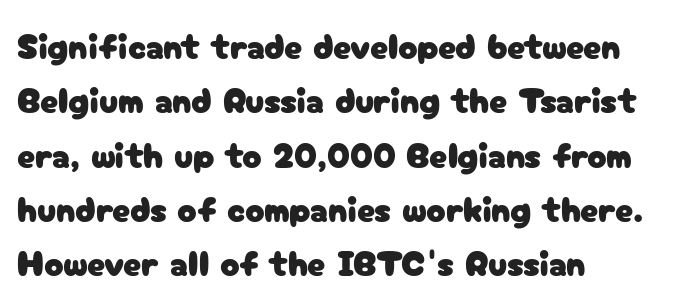
Q: Is the text italic (slanted)? A: No, it is upright.
Q: Is the typeface a serif or a sans-serif typeface? A: Sans-serif.
Q: Is the text underlined? A: No.
Q: How is the paragraph aligned? A: Left-aligned.
Q: Is the spacing between letters normal or unusually wide? A: Normal.
Q: Is the spacing between lines tight, normal or loose? A: Normal.
Q: Width (condensed, normal, or wide)? A: Normal.
Q: Stroke contrast? A: Low.
Q: x-height? A: Medium.
Q: Monospaced? A: No.
